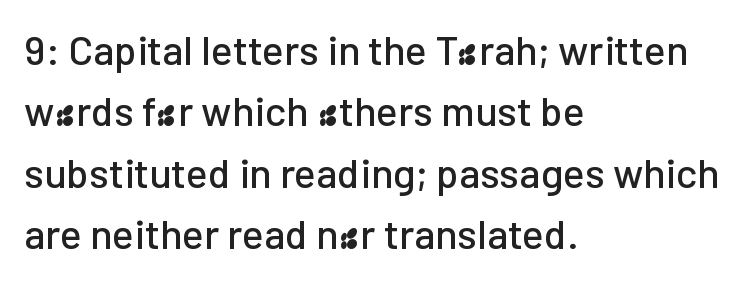
{"serif": "no", "italic": "no", "width": "normal", "stroke_contrast": "low", "x_height": "medium", "monospaced": "no", "underline": "no", "align": "left", "line_spacing": "normal", "line_spacing_ratio": 1.5, "letter_spacing": "normal", "letter_spacing_em": 0.0, "glyph_px": 41}
